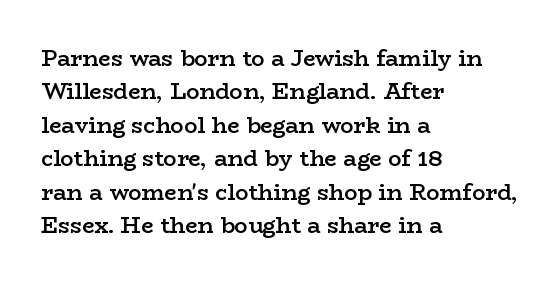
Rows of type keep a routine distance in the vertical direction. Default kerning and tracking; the words read as compact shapes. The font's upright variant was chosen for this text. As a designer I'd log this as weight 600, semibold. The string is rendered with underlining switched off.
